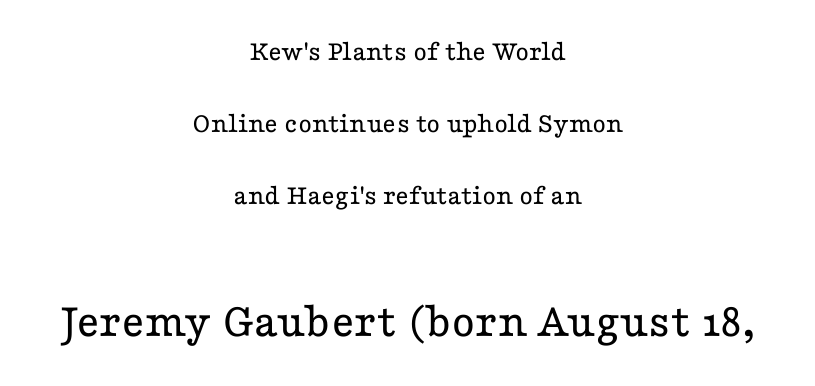
Q: Is the text bold? A: No.
Q: Is the text italic (slanted)? A: No, it is upright.
Q: Is the typeface a serif or a sans-serif typeface? A: Serif.
Q: Is the text underlined? A: No.
Q: How is the paragraph aligned? A: Centered.
Q: Is the spacing between letters normal or unusually wide? A: Normal.
Q: Is the spacing between lines tight, normal or loose? A: Loose.
Q: Which block of text is set in a larger size, the first (top) or the second (bottom)? A: The second (bottom) one.
Q: Width (condensed, normal, or wide)? A: Wide.
Q: Stroke contrast? A: Low.
Q: x-height? A: Medium.
Q: Monospaced? A: No.
